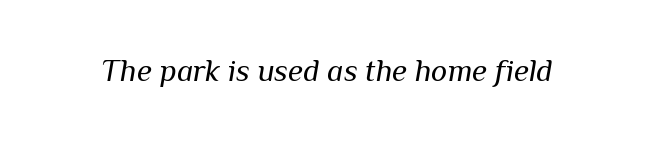
{"italic": "yes", "lean": "right", "slant_degrees": 10, "bold": "no", "weight": "regular", "width": "normal", "stroke_contrast": "medium", "x_height": "medium", "monospaced": "no", "underline": "no", "letter_spacing": "normal", "letter_spacing_em": 0.0, "glyph_px": 31}
